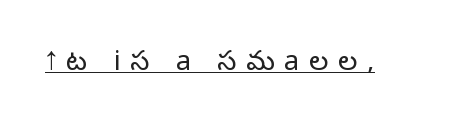
Notice how the stems are strictly vertical — no italics here. This sample uses expanded letter spacing, leaving extra air between glyphs. Decoration check: the copy is underlined. This reads as an unemphasized weight, regular at the heaviest.
